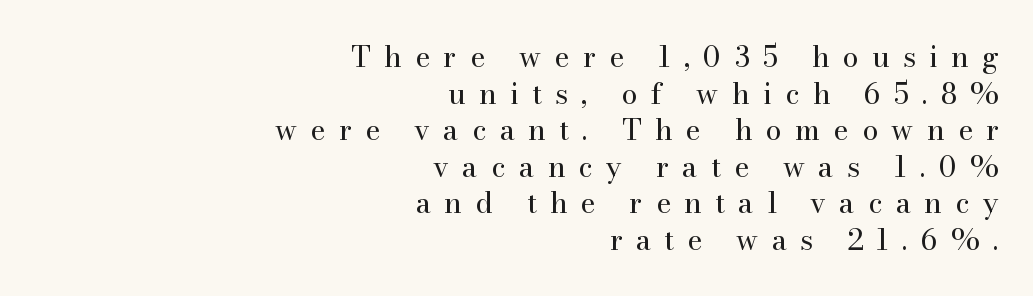
Stroke terminals: seriffed. Each new line begins a customary step beneath the previous one. If you drew a line through each stem, it would be perfectly vertical. The font is comparable to plain body text, perhaps lighter.
